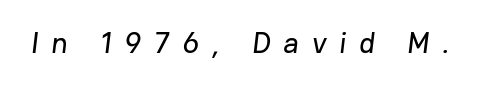
The image shows 29 px sans-serif type; set unusually wide letter spacing (+0.44 em), not underlined; low stroke contrast and a medium x-height.
